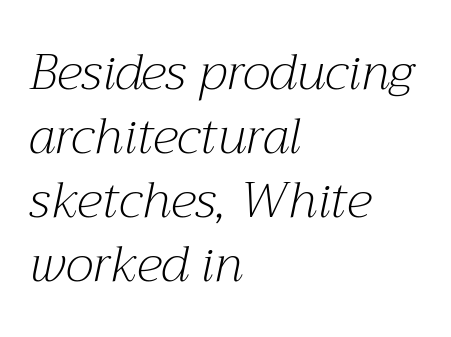
{"serif": "yes", "italic": "yes", "lean": "right", "slant_degrees": 12, "bold": "no", "weight": "light", "width": "normal", "stroke_contrast": "medium", "x_height": "medium", "monospaced": "no", "underline": "no", "align": "left", "line_spacing": "normal", "line_spacing_ratio": 1.28, "letter_spacing": "normal", "letter_spacing_em": 0.0, "glyph_px": 50}
